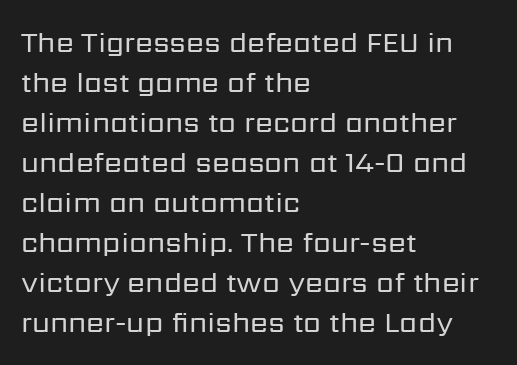
The glyphs in this specimen are sans serif. Here the designer chose a conventional face with non-uniform glyph widths. Stroke mass is kept to a normal reading level or below. The passage shown has conventional tracking throughout. Decoration check: the copy has no underline.
